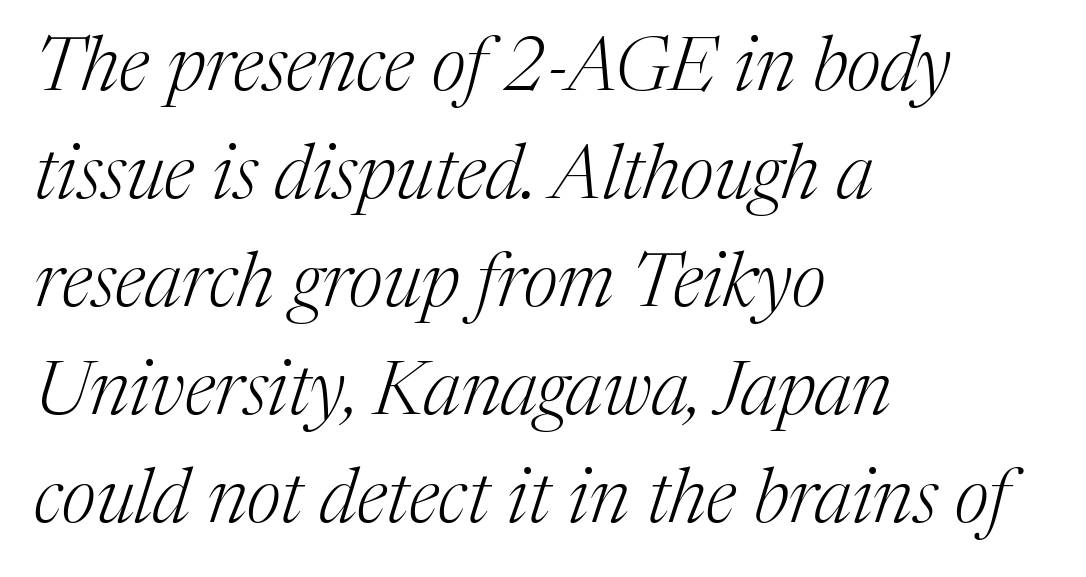
Posture: slanted. This reads as an unemphasized weight, regular at the heaviest. Here the glyphs are tracked normally, forming tight word shapes. Is this a sans? No — the strokes have serifs. Unmarked baselines from the first word to the last. Normally led — the rows are evenly, conventionally spaced.
